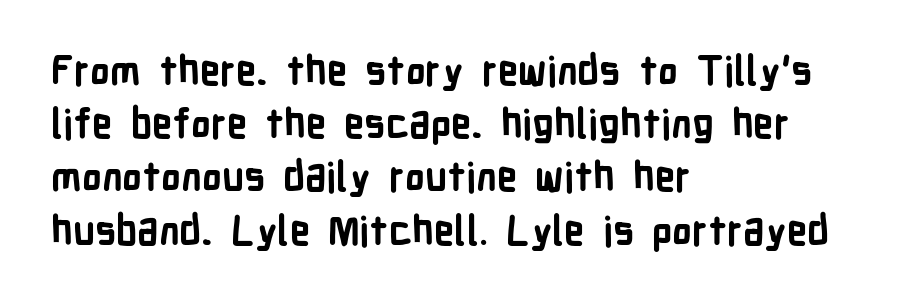
The image shows 40 px bold, condensed sans-serif type, upright; set left-aligned, normal line spacing (1.33x), normal letter spacing, not underlined; low stroke contrast and a medium x-height.
